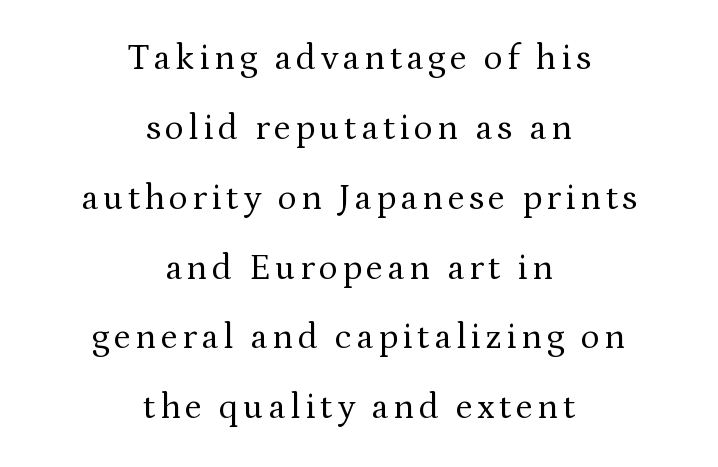
The face looks like a standard text weight, possibly lighter. Old-style or modern, the face here clearly has serifs. Only glyphs here, with clear space below each row. Is this a fixed-width face? No — the glyphs have proportional, varying widths. Do the letters lean? They stand straight.
